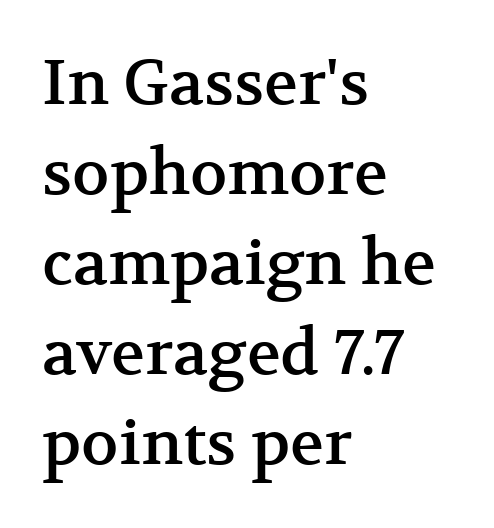
The image shows 63 px serif type, upright; set left-aligned, normal line spacing (1.43x), normal letter spacing, not underlined; medium stroke contrast and a medium x-height.
